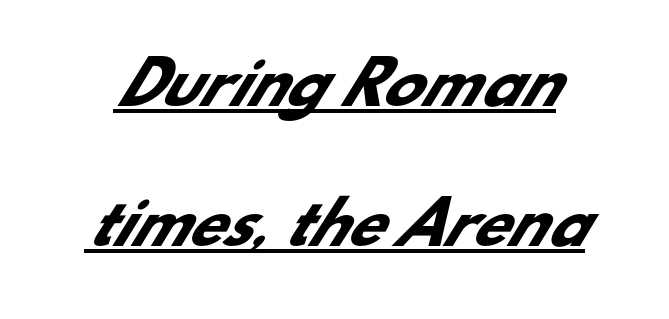
The image shows 58 px heavy sans-serif type; set loose line spacing (2.42x), normal letter spacing, underlined; low stroke contrast and a small x-height.
